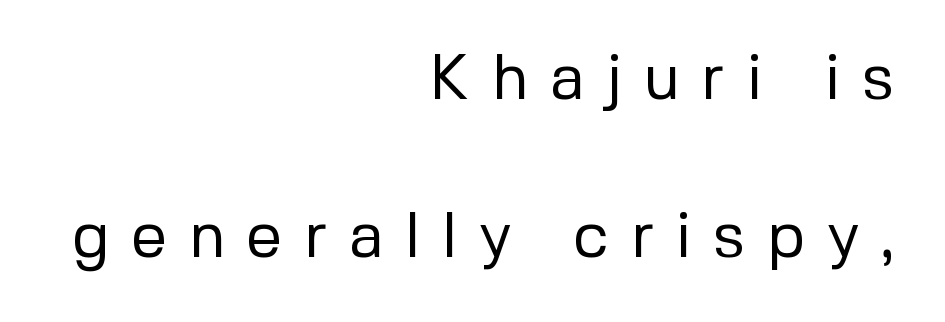
Is the stroke heavy? The answer is a plain regular-or-lighter. Which margin do the lines hug? The right one — the left edge is uneven. A typesetter would mark this as roman, not italic. Note the varied advance widths — an 'i' is clearly narrower than an 'm'.
